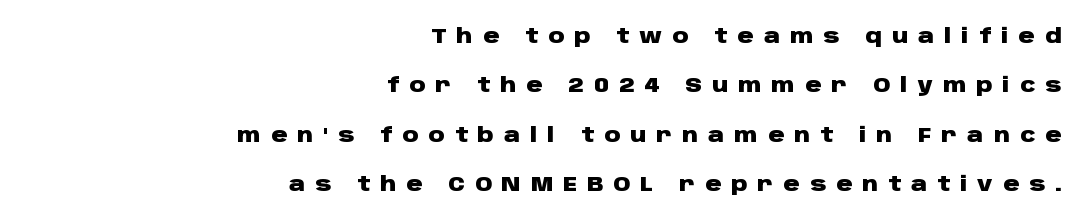
{"italic": "no", "bold": "yes", "underline": "no", "align": "right", "line_spacing": "loose", "line_spacing_ratio": 2.47, "letter_spacing": "wide", "letter_spacing_em": 0.5, "glyph_px": 20}
